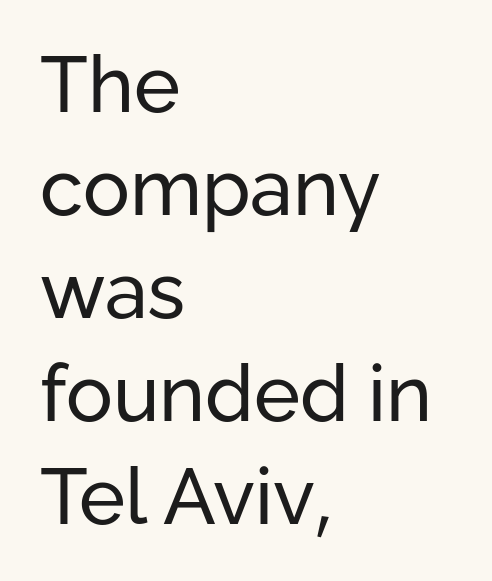
Q: Is the text bold? A: No.
Q: Is the text italic (slanted)? A: No, it is upright.
Q: Is the typeface a serif or a sans-serif typeface? A: Sans-serif.
Q: Is the text underlined? A: No.
Q: How is the paragraph aligned? A: Left-aligned.
Q: Is the spacing between letters normal or unusually wide? A: Normal.
Q: Is the spacing between lines tight, normal or loose? A: Normal.
Q: Width (condensed, normal, or wide)? A: Normal.
Q: Stroke contrast? A: Low.
Q: x-height? A: Medium.
Q: Monospaced? A: No.
